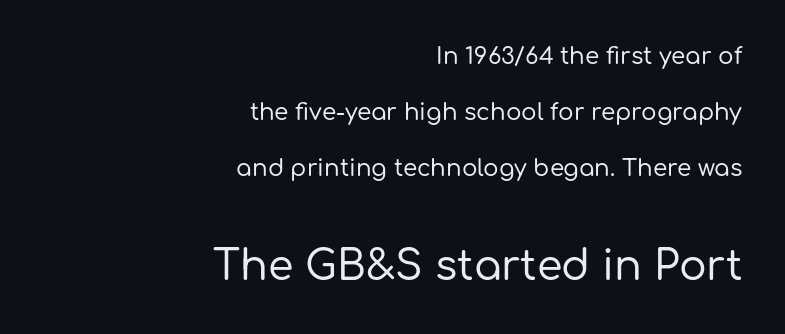
Vertical spacing — loose. Each word holds together tightly as a unit, with standard inter-letter gaps. Looks like regular typesetting: each glyph gets only the width it needs. Whoever set this made the second block the dominant, larger element.
